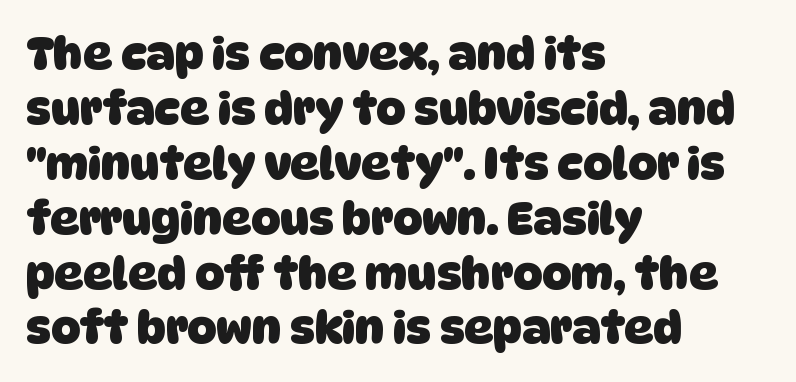
Q: Is the text bold? A: Yes.
Q: Is the typeface a serif or a sans-serif typeface? A: Sans-serif.
Q: Is the text underlined? A: No.
Q: How is the paragraph aligned? A: Left-aligned.
Q: Is the spacing between letters normal or unusually wide? A: Normal.
Q: Width (condensed, normal, or wide)? A: Normal.
Q: Stroke contrast? A: Low.
Q: x-height? A: Large.
Q: Monospaced? A: No.
